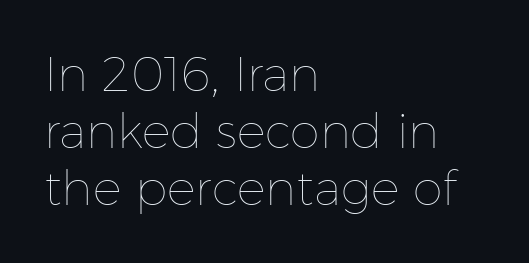
The image shows 48 px thin type, upright; set left-aligned, line spacing 1.19x, normal letter spacing, not underlined; low stroke contrast and a medium x-height.
